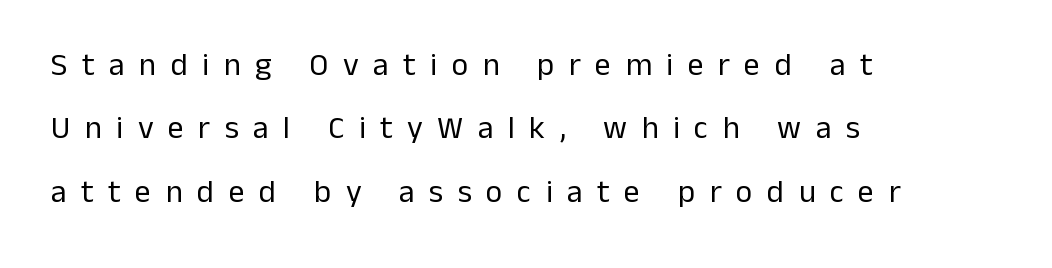
You could not count columns in this text — the font is proportionally spaced. Layout note: lines flush left. Letter spacing: wide. Examine the stroke ends and you'll find no serifs.
